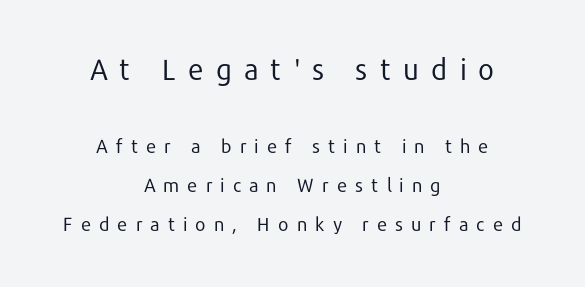
Q: Is the text bold? A: No.
Q: Is the text italic (slanted)? A: No, it is upright.
Q: Is the typeface a serif or a sans-serif typeface? A: Sans-serif.
Q: Is the text underlined? A: No.
Q: How is the paragraph aligned? A: Centered.
Q: Is the spacing between letters normal or unusually wide? A: Unusually wide.
Q: Is the spacing between lines tight, normal or loose? A: Loose.
Q: Which block of text is set in a larger size, the first (top) or the second (bottom)? A: The first (top) one.
Q: Width (condensed, normal, or wide)? A: Normal.
Q: Stroke contrast? A: Low.
Q: x-height? A: Medium.
Q: Monospaced? A: No.
